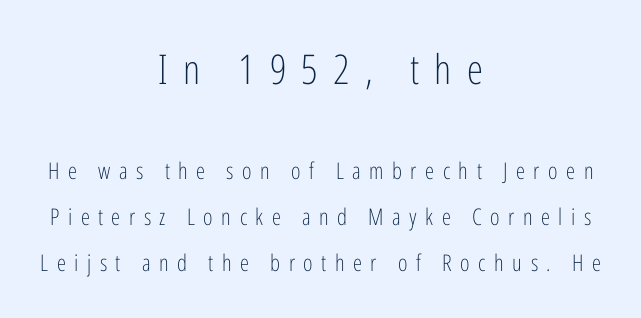
{"serif": "no", "italic": "no", "bold": "no", "weight": "light", "width": "condensed", "stroke_contrast": "low", "x_height": "medium", "monospaced": "no", "underline": "no", "align": "center", "line_spacing": "loose", "line_spacing_ratio": 1.99, "letter_spacing": "wide", "letter_spacing_em": 0.37, "larger_block": "first", "size_ratio": 1.78, "glyph_px": 41}
